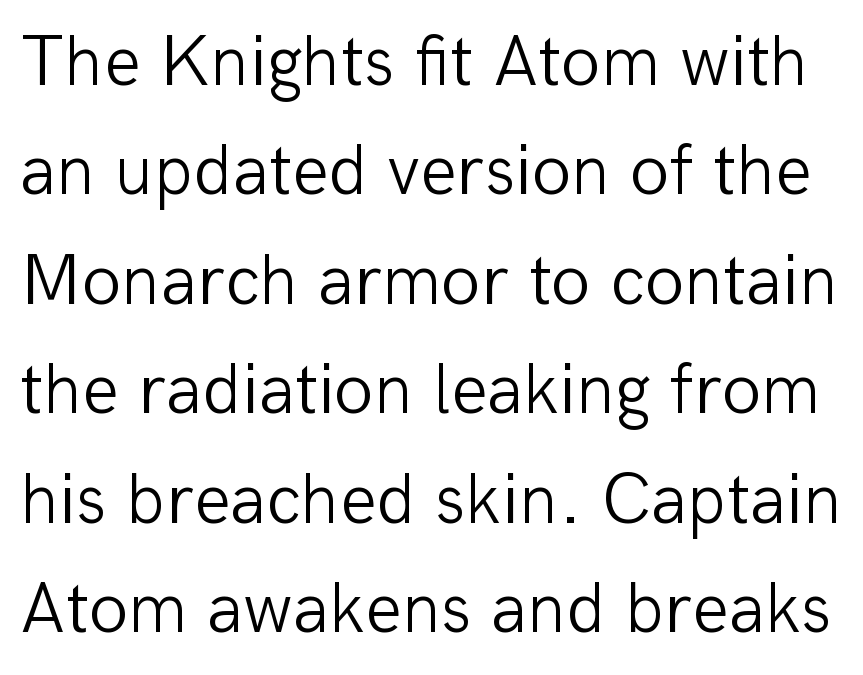
The image shows 72 px light sans-serif type, upright; set normal line spacing (1.52x), normal letter spacing, not underlined; low stroke contrast and a medium x-height.
